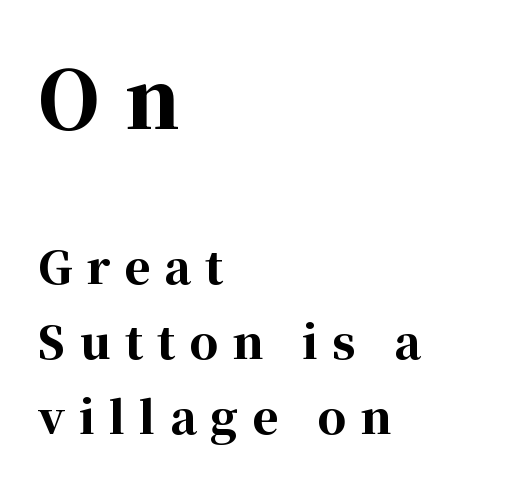
The image shows 79 px bold serif type, upright; set left-aligned, normal line spacing (1.66x), unusually wide letter spacing (+0.31 em), not underlined; the first (top) block is 1.76x larger; high stroke contrast and a medium x-height.
